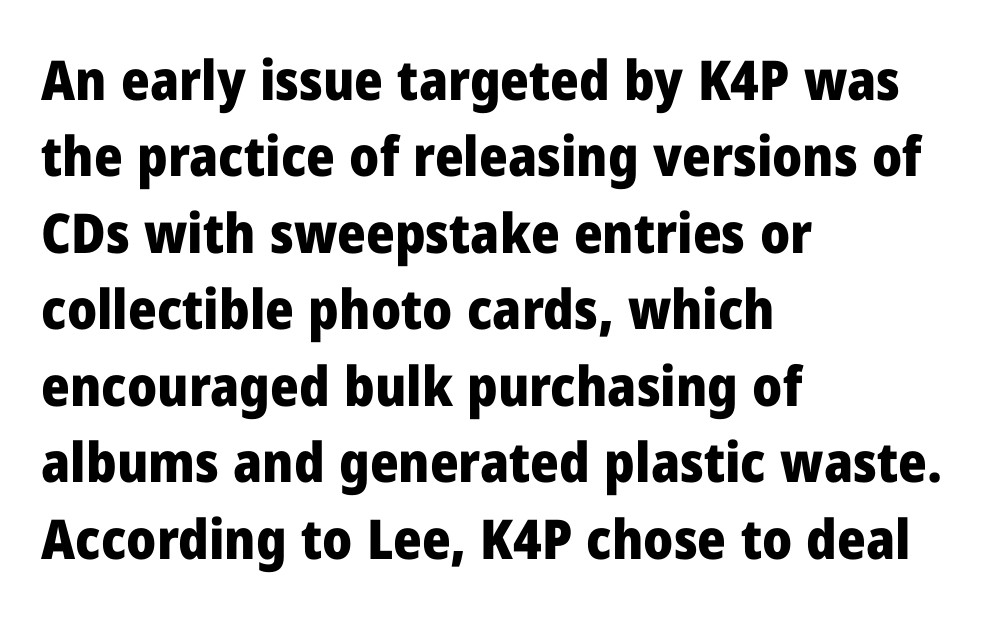
The image shows 55 px heavy sans-serif type, upright; set left-aligned, normal line spacing (1.39x), normal letter spacing, not underlined; low stroke contrast and a medium x-height.
